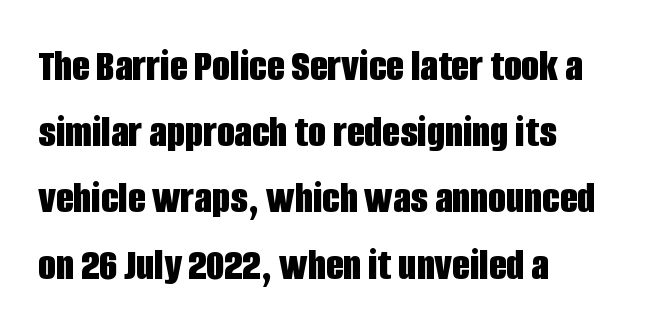
Q: Is the text bold? A: Yes.
Q: Is the text italic (slanted)? A: No, it is upright.
Q: Is the typeface a serif or a sans-serif typeface? A: Sans-serif.
Q: Is the text underlined? A: No.
Q: How is the paragraph aligned? A: Left-aligned.
Q: Is the spacing between letters normal or unusually wide? A: Normal.
Q: Is the spacing between lines tight, normal or loose? A: Normal.
Q: Width (condensed, normal, or wide)? A: Condensed.
Q: Stroke contrast? A: Low.
Q: x-height? A: Large.
Q: Monospaced? A: No.
